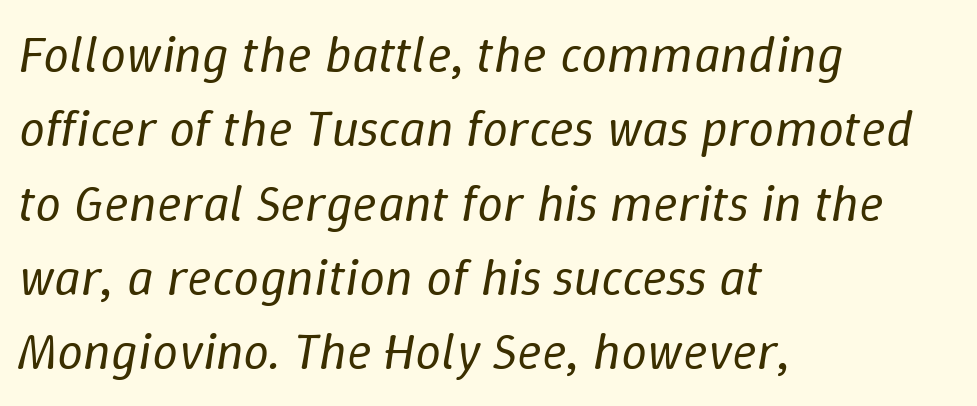
The typesetter chose a ragged-right arrangement here. Vertical stems look standard width or narrower in stroke. The gap between lines stays unmarked. Spacing between characters is what you'd get straight out of the box. The rendering uses natural spacing where letterforms have individual widths. Baseline-to-baseline distance is the conventional proportion of letter height.
